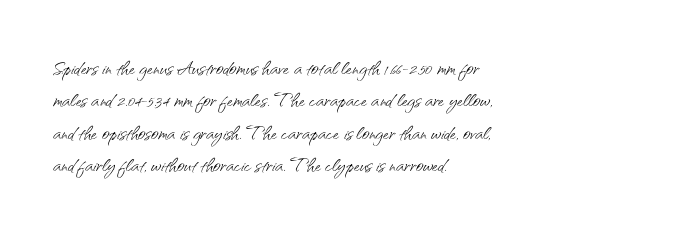
Line spacing here is normal. Nobody touched the tracking dial on this one. Quick note: underline off. The lines are quadded left.
